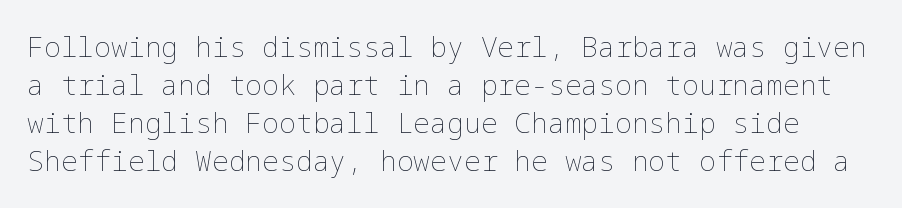
The image shows 28 px thin type, upright; set normal line spacing (1.36x), normal letter spacing, not underlined; low stroke contrast and a medium x-height.
